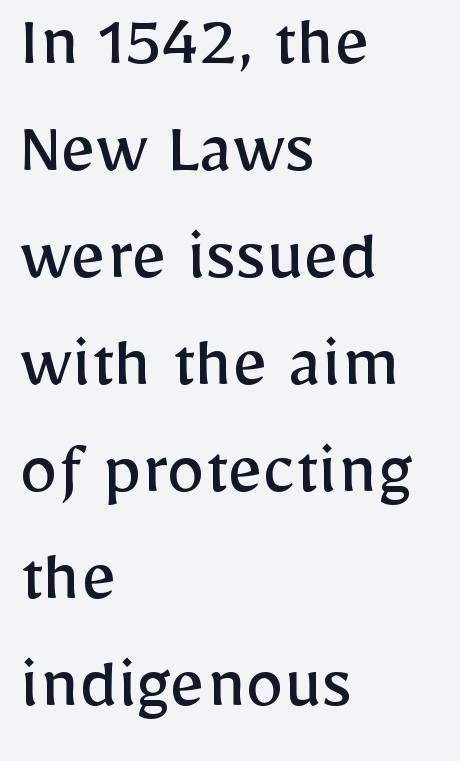
{"serif": "no", "italic": "no", "bold": "no", "weight": "regular", "width": "normal", "stroke_contrast": "low", "x_height": "medium", "monospaced": "no", "underline": "no", "align": "left", "line_spacing": "normal", "line_spacing_ratio": 1.39, "letter_spacing": "normal", "letter_spacing_em": 0.0, "glyph_px": 77}
